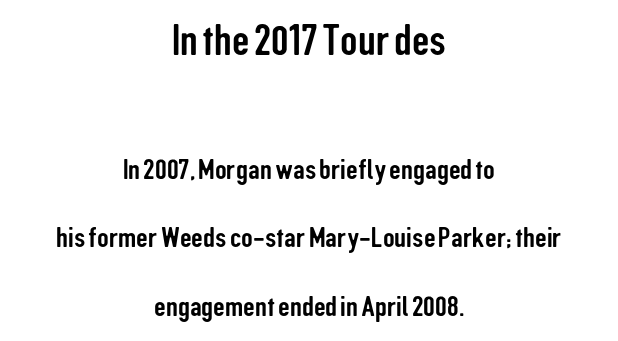
{"serif": "no", "italic": "no", "width": "condensed", "stroke_contrast": "low", "x_height": "medium", "monospaced": "no", "underline": "no", "align": "center", "line_spacing": "loose", "line_spacing_ratio": 2.36, "letter_spacing": "normal", "letter_spacing_em": 0.0, "larger_block": "first", "size_ratio": 1.48, "glyph_px": 43}
